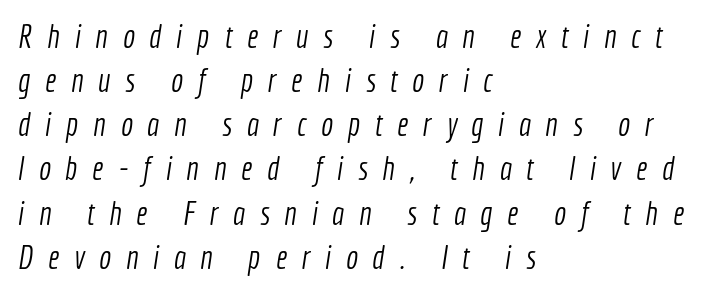
This sample uses expanded letter spacing, leaving extra air between glyphs. The designer went with a sans here, leaving each stem footless. The space between consecutive lines is moderate. The face used here is proportionally spaced, like ordinary book or web type.
